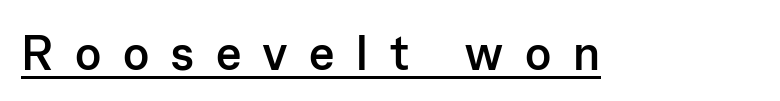
{"serif": "no", "italic": "no", "bold": "yes", "weight": "semibold", "width": "normal", "stroke_contrast": "low", "x_height": "medium", "monospaced": "no", "underline": "yes", "letter_spacing": "wide", "letter_spacing_em": 0.46, "glyph_px": 48}
